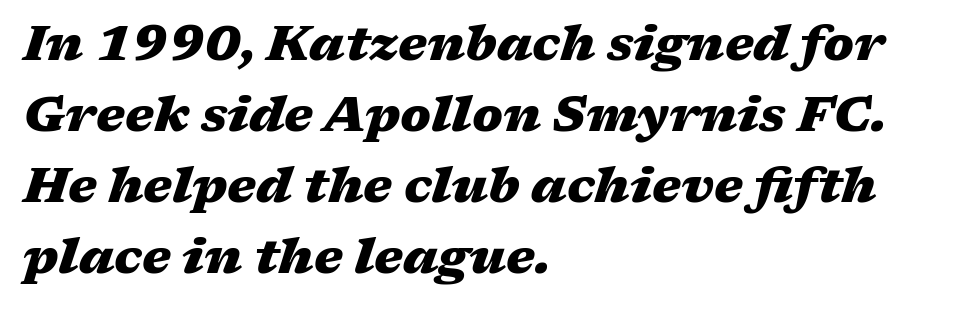
{"italic": "yes", "lean": "right", "slant_degrees": 17, "bold": "yes", "weight": "heavy", "width": "wide", "stroke_contrast": "medium", "x_height": "medium", "monospaced": "no", "underline": "no", "align": "left", "line_spacing": "normal", "line_spacing_ratio": 1.45, "letter_spacing": "normal", "letter_spacing_em": 0.0, "glyph_px": 49}
